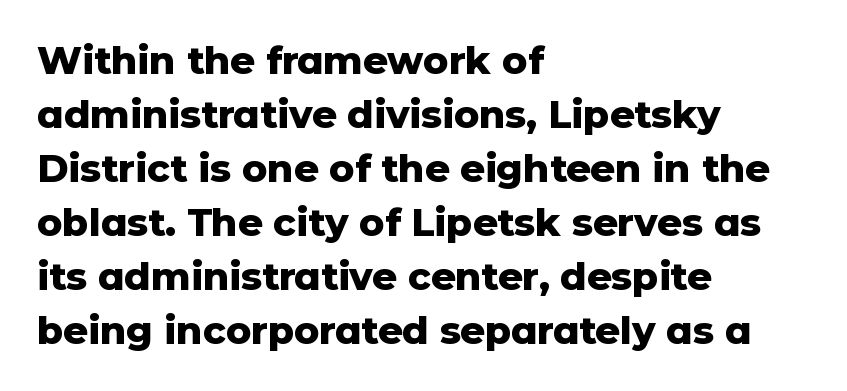
{"serif": "no", "italic": "no", "bold": "yes", "weight": "heavy", "width": "normal", "stroke_contrast": "low", "x_height": "medium", "monospaced": "no", "underline": "no", "align": "left", "line_spacing": "normal", "line_spacing_ratio": 1.42, "letter_spacing": "normal", "letter_spacing_em": 0.0, "glyph_px": 38}
